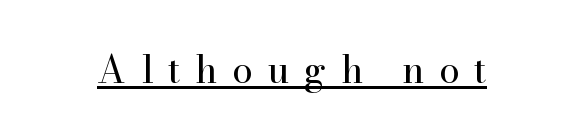
Q: Is the text bold? A: No.
Q: Is the text italic (slanted)? A: No, it is upright.
Q: Is the typeface a serif or a sans-serif typeface? A: Serif.
Q: Is the text underlined? A: Yes.
Q: Is the spacing between letters normal or unusually wide? A: Unusually wide.
Q: Width (condensed, normal, or wide)? A: Normal.
Q: Stroke contrast? A: High.
Q: x-height? A: Small.
Q: Monospaced? A: No.
